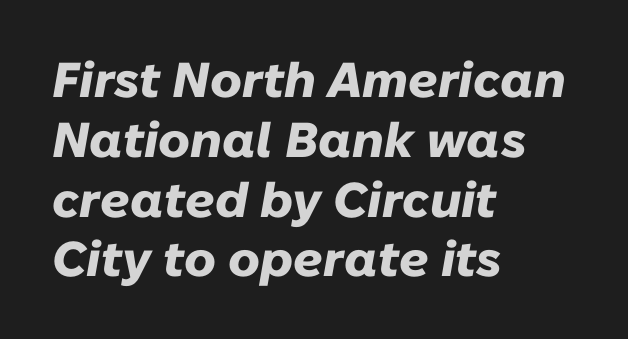
The image shows 49 px heavy type, italic (leaning right); set left-aligned, line spacing 1.22x, normal letter spacing, not underlined; low stroke contrast and a medium x-height.
